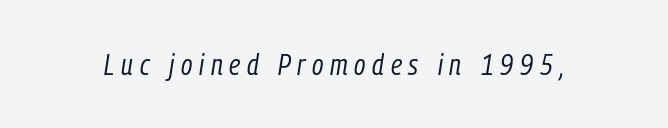
The image shows 29 px regular-weight, condensed type, italic (leaning right); set unusually wide letter spacing (+0.23 em), not underlined; low stroke contrast and a medium x-height.
